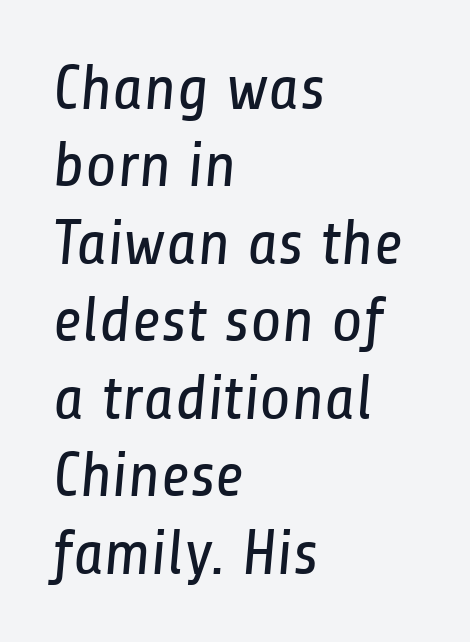
Q: Is the text bold? A: No.
Q: Is the typeface a serif or a sans-serif typeface? A: Sans-serif.
Q: Is the text underlined? A: No.
Q: How is the paragraph aligned? A: Left-aligned.
Q: Is the spacing between letters normal or unusually wide? A: Normal.
Q: Width (condensed, normal, or wide)? A: Condensed.
Q: Stroke contrast? A: Low.
Q: x-height? A: Medium.
Q: Monospaced? A: No.
